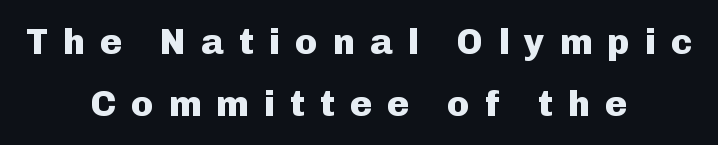
{"serif": "no", "italic": "no", "bold": "yes", "weight": "heavy", "width": "normal", "stroke_contrast": "low", "x_height": "medium", "monospaced": "no", "underline": "no", "align": "center", "line_spacing": "normal", "line_spacing_ratio": 1.67, "letter_spacing": "wide", "letter_spacing_em": 0.41, "glyph_px": 37}
